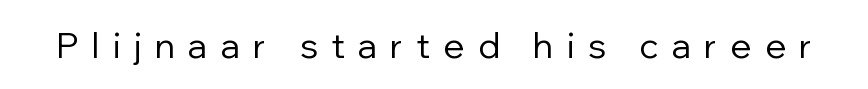
Letterform terminals end flat and unadorned throughout the passage. This reads as an unemphasized weight, regular at the heaviest. The letters advance in unequal steps, a hallmark of proportional type. The lettering stays uniformly vertical, giving the passage a roman look.
